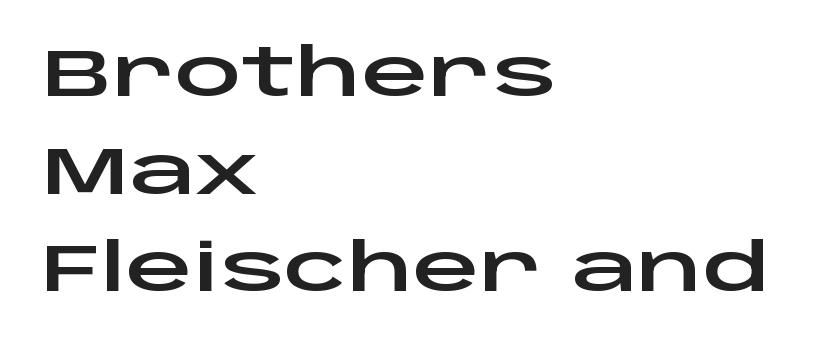
Q: Is the text italic (slanted)? A: No, it is upright.
Q: Is the typeface a serif or a sans-serif typeface? A: Sans-serif.
Q: Is the text underlined? A: No.
Q: How is the paragraph aligned? A: Left-aligned.
Q: Is the spacing between letters normal or unusually wide? A: Normal.
Q: Is the spacing between lines tight, normal or loose? A: Normal.
Q: Width (condensed, normal, or wide)? A: Wide.
Q: Stroke contrast? A: Low.
Q: x-height? A: Large.
Q: Monospaced? A: No.
